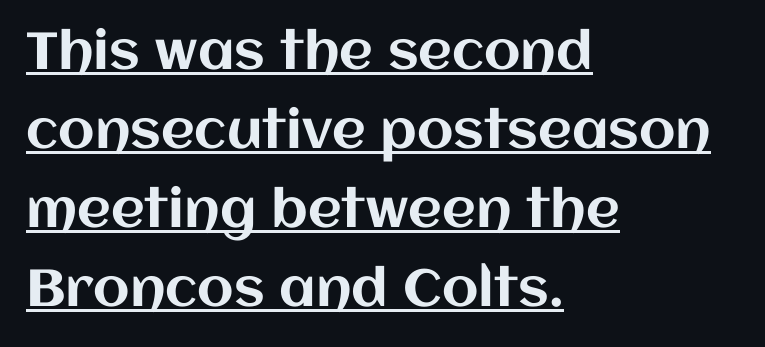
Here the designer chose a conventional face with non-uniform glyph widths. A rule runs beneath these lines of type. The lettering stays uniformly vertical, giving the passage a roman look. The leading is moderate, giving the passage an even texture. Characters follow at the spacing the type designer built in. The ragged edge is on the right, which tells us the setting is flush left.
